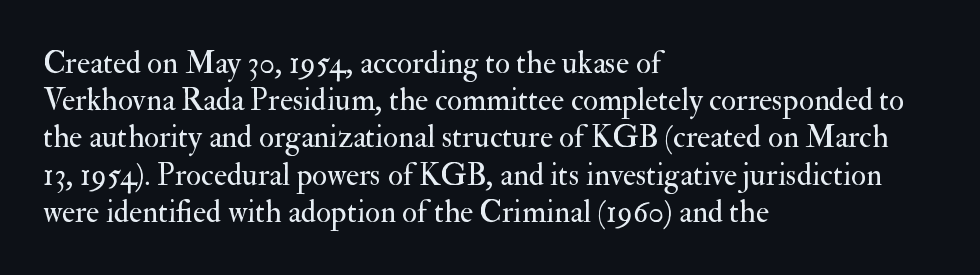
Q: Is the text bold? A: No.
Q: Is the text italic (slanted)? A: No, it is upright.
Q: Is the typeface a serif or a sans-serif typeface? A: Serif.
Q: Is the text underlined? A: No.
Q: How is the paragraph aligned? A: Left-aligned.
Q: Is the spacing between letters normal or unusually wide? A: Normal.
Q: Width (condensed, normal, or wide)? A: Normal.
Q: Stroke contrast? A: Medium.
Q: x-height? A: Small.
Q: Monospaced? A: No.
